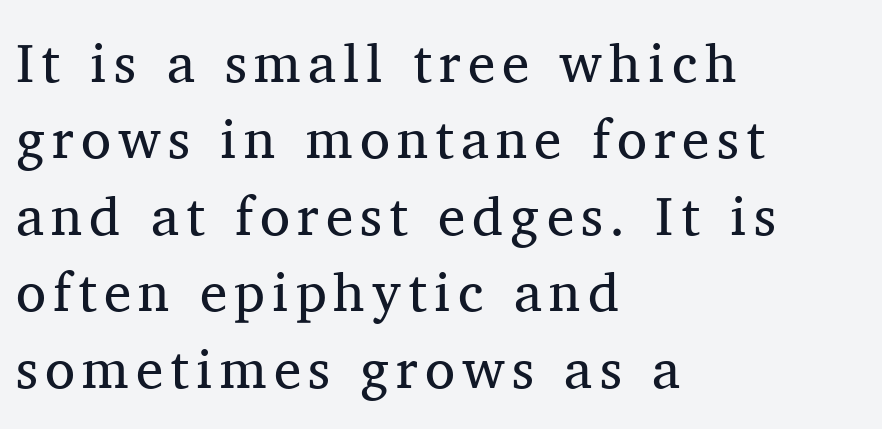
Q: Is the text bold? A: No.
Q: Is the text italic (slanted)? A: No, it is upright.
Q: Is the typeface a serif or a sans-serif typeface? A: Serif.
Q: Is the text underlined? A: No.
Q: How is the paragraph aligned? A: Left-aligned.
Q: Is the spacing between lines tight, normal or loose? A: Normal.
Q: Width (condensed, normal, or wide)? A: Normal.
Q: Stroke contrast? A: Medium.
Q: x-height? A: Medium.
Q: Monospaced? A: No.
